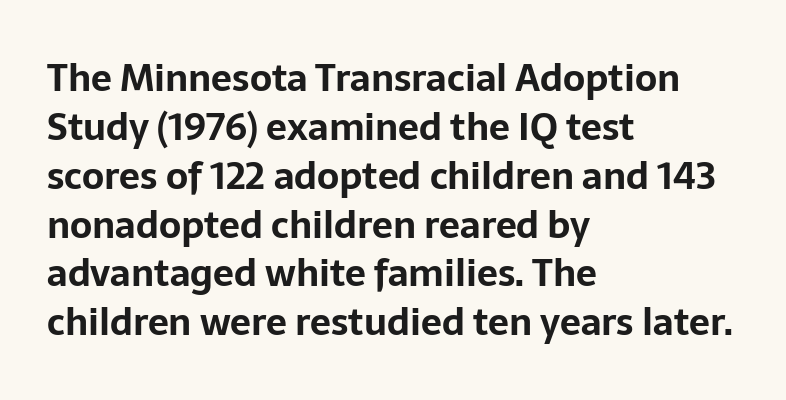
Q: Is the text bold? A: Yes.
Q: Is the text italic (slanted)? A: No, it is upright.
Q: Is the typeface a serif or a sans-serif typeface? A: Sans-serif.
Q: Is the text underlined? A: No.
Q: How is the paragraph aligned? A: Left-aligned.
Q: Is the spacing between letters normal or unusually wide? A: Normal.
Q: Is the spacing between lines tight, normal or loose? A: Normal.
Q: Width (condensed, normal, or wide)? A: Normal.
Q: Stroke contrast? A: Low.
Q: x-height? A: Medium.
Q: Monospaced? A: No.
